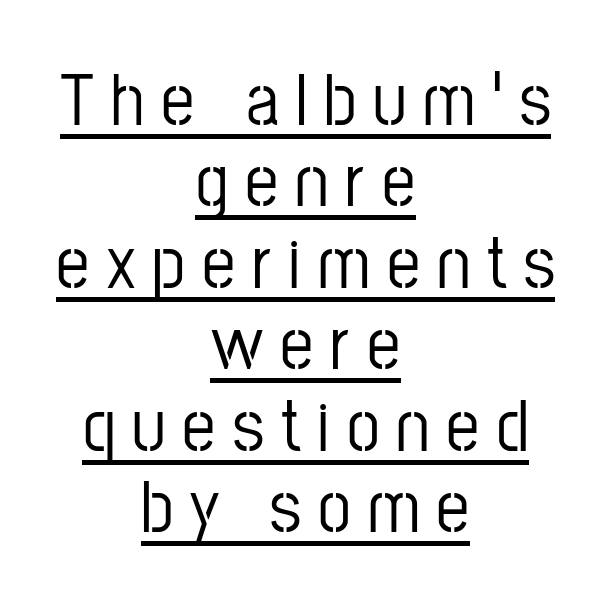
Q: Is the text italic (slanted)? A: No, it is upright.
Q: Is the typeface a serif or a sans-serif typeface? A: Sans-serif.
Q: Is the text underlined? A: Yes.
Q: How is the paragraph aligned? A: Centered.
Q: Is the spacing between letters normal or unusually wide? A: Unusually wide.
Q: Is the spacing between lines tight, normal or loose? A: Tight.
Q: Width (condensed, normal, or wide)? A: Condensed.
Q: Stroke contrast? A: Low.
Q: x-height? A: Medium.
Q: Monospaced? A: No.
